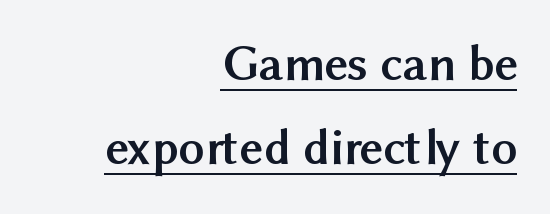
The image shows 51 px semibold sans-serif type, upright; set right-aligned, normal line spacing (1.65x), normal letter spacing, underlined; medium stroke contrast and a medium x-height.
